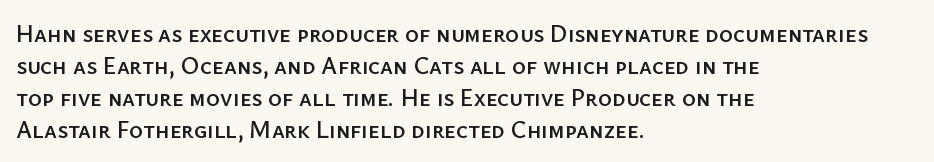
Q: Is the text italic (slanted)? A: No, it is upright.
Q: Is the text underlined? A: No.
Q: How is the paragraph aligned? A: Left-aligned.
Q: Is the spacing between letters normal or unusually wide? A: Normal.
Q: Is the spacing between lines tight, normal or loose? A: Normal.
